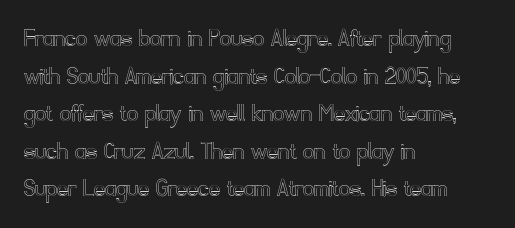
Q: Is the text italic (slanted)? A: No, it is upright.
Q: Is the text underlined? A: No.
Q: How is the paragraph aligned? A: Left-aligned.
Q: Is the spacing between letters normal or unusually wide? A: Normal.
Q: Is the spacing between lines tight, normal or loose? A: Normal.
